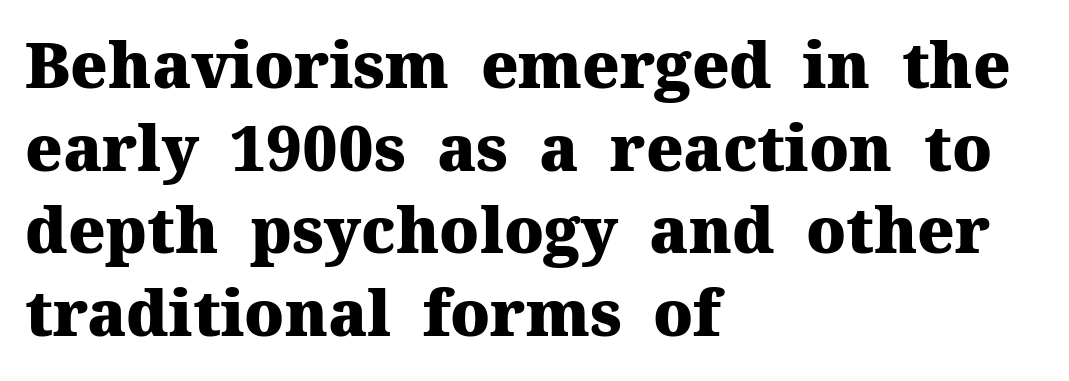
Q: Is the text bold? A: Yes.
Q: Is the text italic (slanted)? A: No, it is upright.
Q: Is the typeface a serif or a sans-serif typeface? A: Serif.
Q: Is the text underlined? A: No.
Q: How is the paragraph aligned? A: Left-aligned.
Q: Is the spacing between letters normal or unusually wide? A: Normal.
Q: Is the spacing between lines tight, normal or loose? A: Normal.
Q: Width (condensed, normal, or wide)? A: Normal.
Q: Stroke contrast? A: Medium.
Q: x-height? A: Medium.
Q: Monospaced? A: No.
